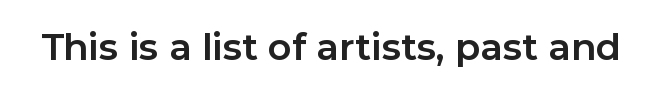
Q: Is the text bold? A: Yes.
Q: Is the text italic (slanted)? A: No, it is upright.
Q: Is the typeface a serif or a sans-serif typeface? A: Sans-serif.
Q: Is the text underlined? A: No.
Q: Is the spacing between letters normal or unusually wide? A: Normal.
Q: Width (condensed, normal, or wide)? A: Normal.
Q: Stroke contrast? A: Low.
Q: x-height? A: Medium.
Q: Monospaced? A: No.
